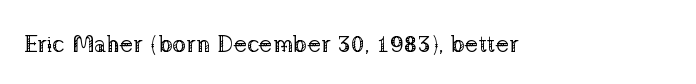
The image shows 23 px text type, upright; set normal letter spacing, not underlined.
